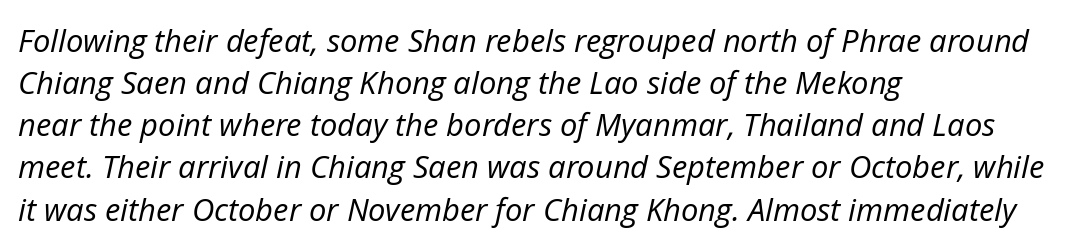
The image shows 31 px regular-weight type, italic (leaning right); set left-aligned, normal line spacing (1.36x), normal letter spacing, not underlined; low stroke contrast and a medium x-height.
